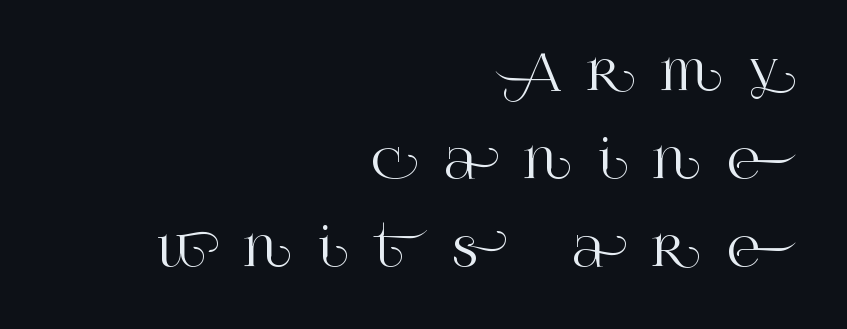
Q: Is the text italic (slanted)? A: No, it is upright.
Q: Is the typeface a serif or a sans-serif typeface? A: Serif.
Q: Is the text underlined? A: No.
Q: How is the paragraph aligned? A: Right-aligned.
Q: Is the spacing between letters normal or unusually wide? A: Unusually wide.
Q: Width (condensed, normal, or wide)? A: Normal.
Q: Stroke contrast? A: High.
Q: x-height? A: Large.
Q: Monospaced? A: No.
